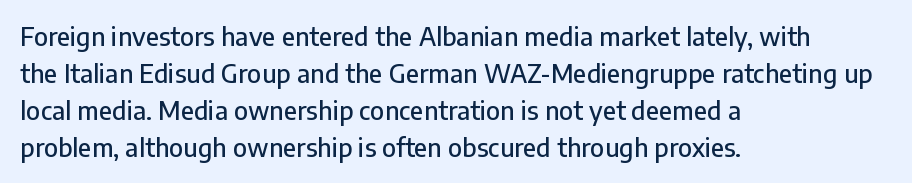
The space beneath each line is pristine and unruled. Compared with typical paragraphs, the rows here are spaced about the same. Notice how the passage keeps a crisp vertical edge on the left only. Short note: letters normally spaced.
